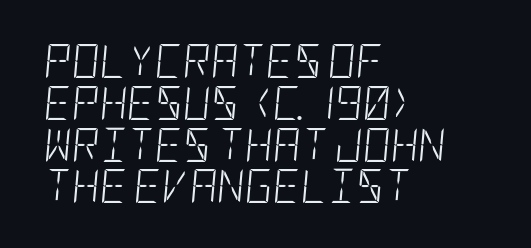
The image shows 34 px light, condensed type, italic (leaning right); set left-aligned, line spacing 1.23x, normal letter spacing, not underlined; low stroke contrast and a large x-height.
